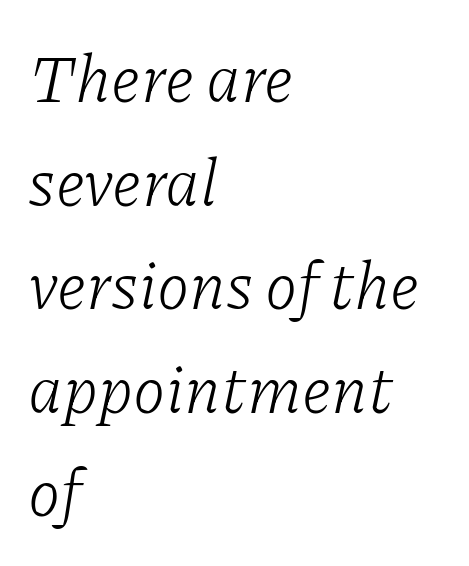
Each letter keeps its own natural width here, so spacing adapts to shape. Think standard paragraph weight, or any step lighter than that. The space beneath each line is pristine and unruled. The passage shown is typeset with a serif family.
